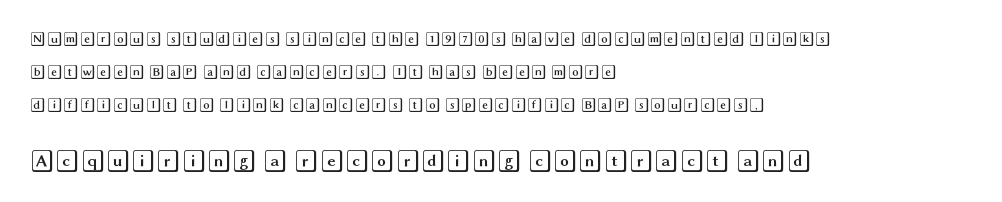
Q: Is the text italic (slanted)? A: No, it is upright.
Q: Is the text underlined? A: No.
Q: How is the paragraph aligned? A: Left-aligned.
Q: Is the spacing between letters normal or unusually wide? A: Normal.
Q: Is the spacing between lines tight, normal or loose? A: Loose.
Q: Which block of text is set in a larger size, the first (top) or the second (bottom)? A: The second (bottom) one.
